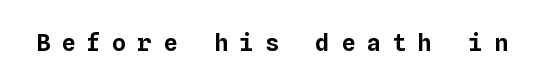
{"italic": "no", "underline": "no", "letter_spacing": "wide", "letter_spacing_em": 0.46, "glyph_px": 24}
